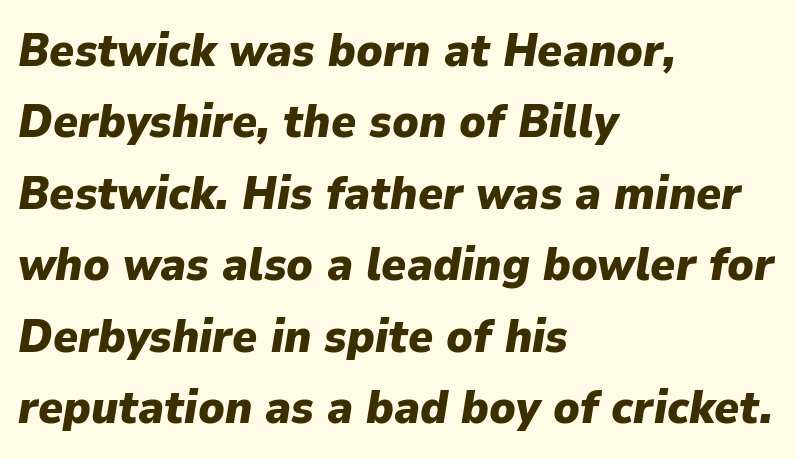
{"italic": "yes", "lean": "right", "slant_degrees": 9, "bold": "yes", "weight": "heavy", "width": "normal", "stroke_contrast": "low", "x_height": "medium", "monospaced": "no", "underline": "no", "align": "left", "line_spacing": "normal", "line_spacing_ratio": 1.52, "letter_spacing": "normal", "letter_spacing_em": 0.0, "glyph_px": 47}
